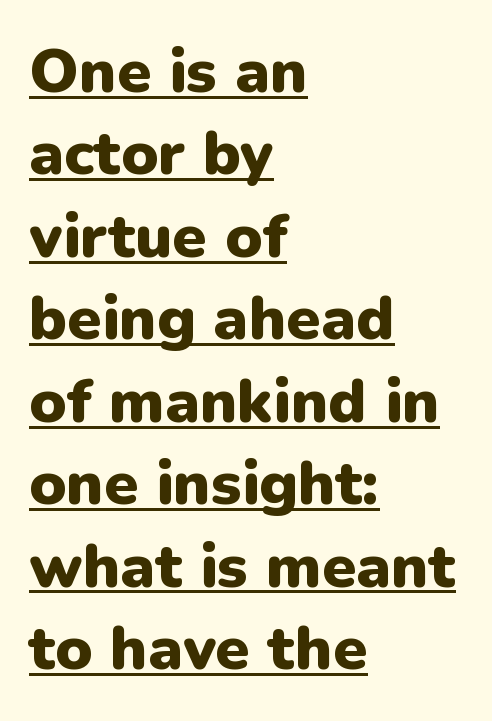
The image shows 62 px heavy sans-serif type, upright; set left-aligned, normal line spacing (1.33x), normal letter spacing, underlined; low stroke contrast and a medium x-height.
